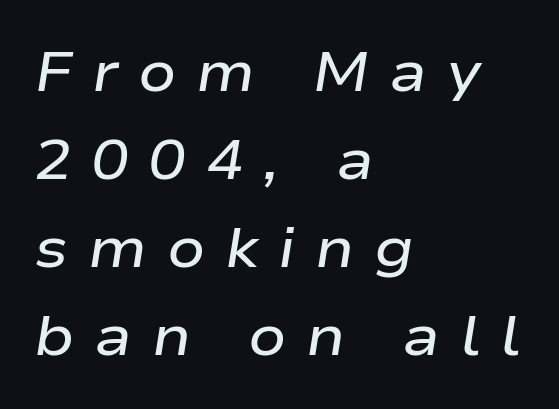
The image shows 56 px semibold, wide type, italic (leaning right); set left-aligned, normal line spacing (1.57x), unusually wide letter spacing (+0.35 em), not underlined; low stroke contrast and a medium x-height.
